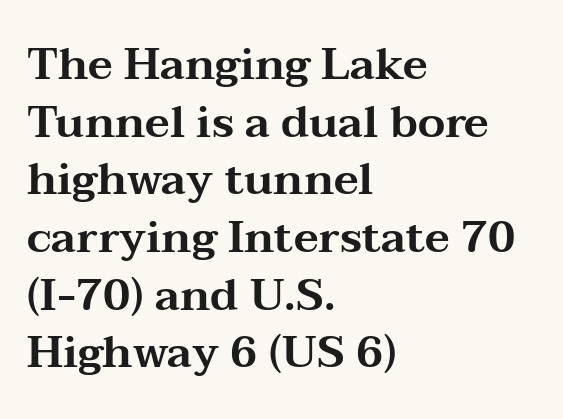
The image shows 44 px wide serif type, upright; set left-aligned, normal line spacing (1.31x), normal letter spacing, not underlined; medium stroke contrast and a medium x-height.
